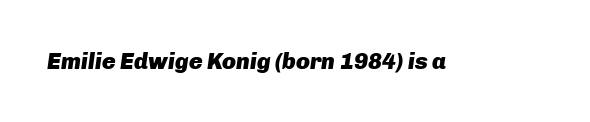
{"italic": "yes", "lean": "right", "slant_degrees": 8, "bold": "yes", "underline": "no", "letter_spacing": "normal", "letter_spacing_em": 0.0, "glyph_px": 23}
